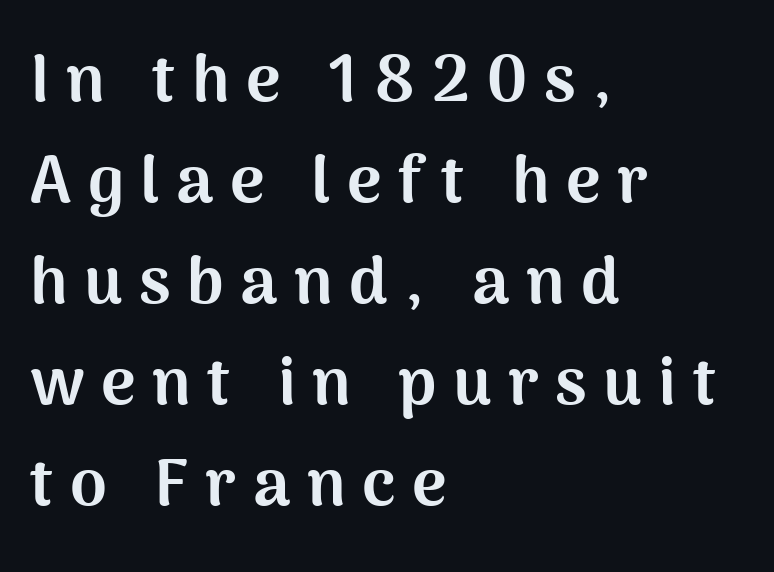
{"serif": "no", "italic": "no", "bold": "yes", "weight": "bold", "width": "normal", "stroke_contrast": "medium", "x_height": "medium", "monospaced": "no", "underline": "no", "align": "left", "line_spacing": "normal", "line_spacing_ratio": 1.53, "letter_spacing": "wide", "letter_spacing_em": 0.25, "glyph_px": 66}
